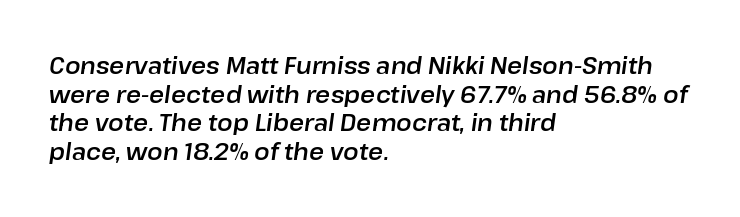
The image shows 23 px text type, italic (leaning right); set left-aligned, normal line spacing (1.25x), normal letter spacing, not underlined.
